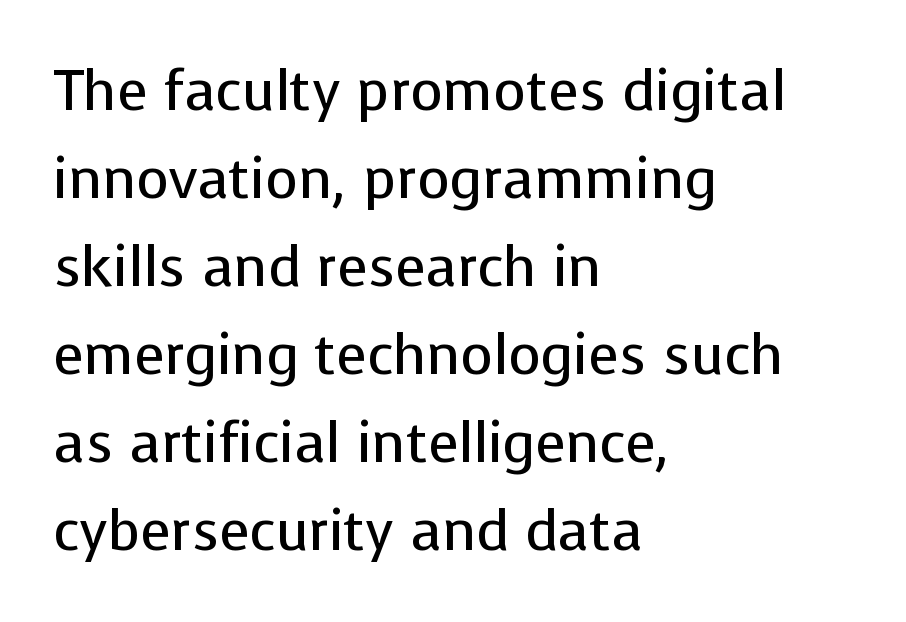
Q: Is the text bold? A: No.
Q: Is the text italic (slanted)? A: No, it is upright.
Q: Is the typeface a serif or a sans-serif typeface? A: Sans-serif.
Q: Is the text underlined? A: No.
Q: How is the paragraph aligned? A: Left-aligned.
Q: Is the spacing between letters normal or unusually wide? A: Normal.
Q: Is the spacing between lines tight, normal or loose? A: Normal.
Q: Width (condensed, normal, or wide)? A: Normal.
Q: Stroke contrast? A: Low.
Q: x-height? A: Medium.
Q: Monospaced? A: No.
